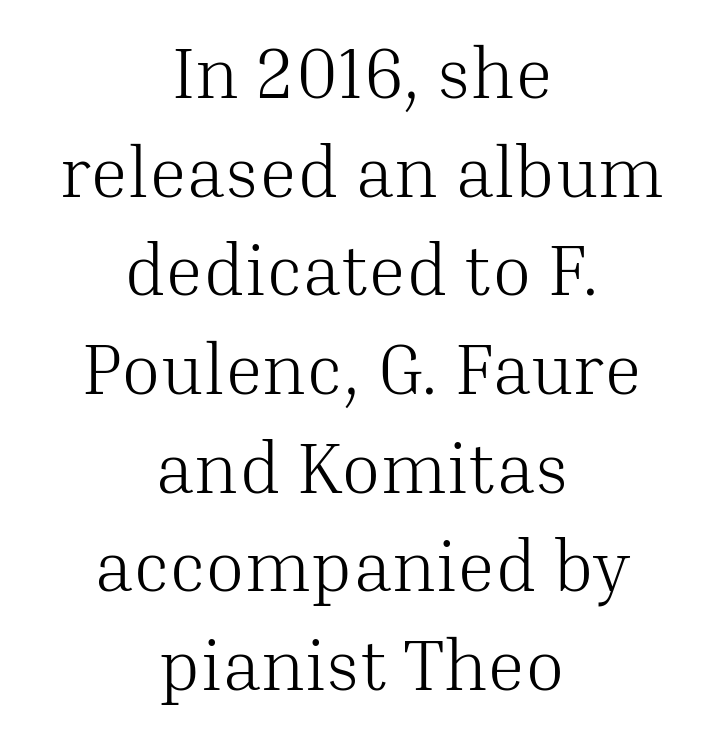
The image shows 72 px light serif type, upright; set centered, normal line spacing (1.37x), normal letter spacing, not underlined; medium stroke contrast and a medium x-height.
